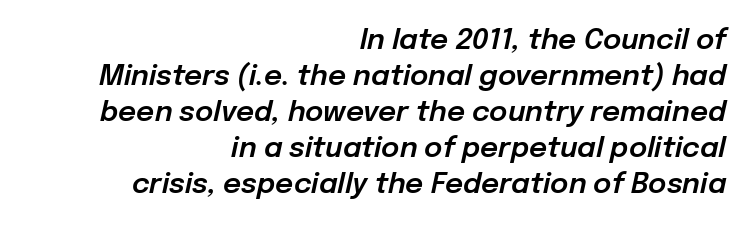
The image shows 28 px text type, italic (leaning right); set right-aligned, normal line spacing (1.29x), normal letter spacing, not underlined; low stroke contrast and a medium x-height.
